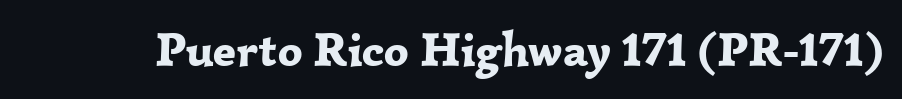
The image shows 48 px bold serif type, upright; set normal letter spacing, not underlined; low stroke contrast and a medium x-height.
